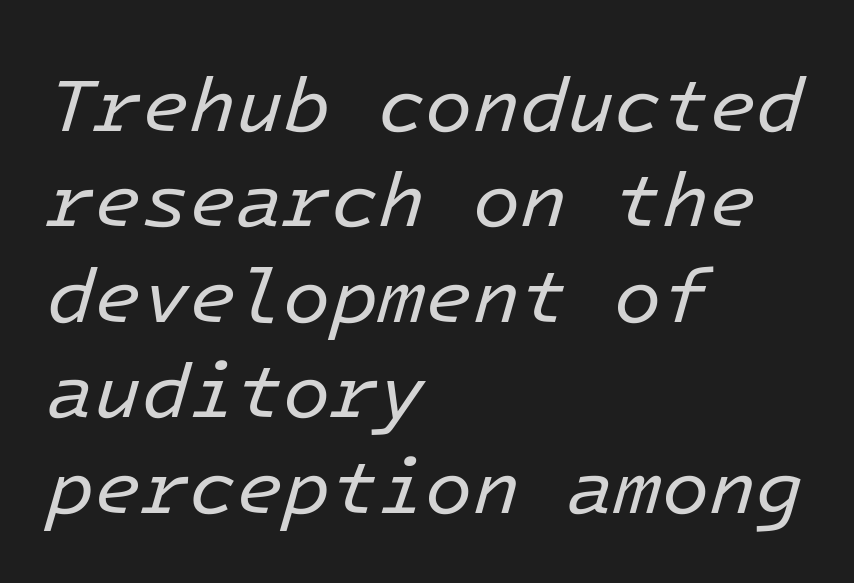
This sample is left-justified, so line endings fall wherever the words run out. Fixed-width glyphs throughout — classic coding-font behaviour. Stems and bowls with no extra thickness — not bold. The glyphs are unaccompanied by any horizontal stroke below them. What stands out about the letter spacing? Nothing — it is the standard amount.
